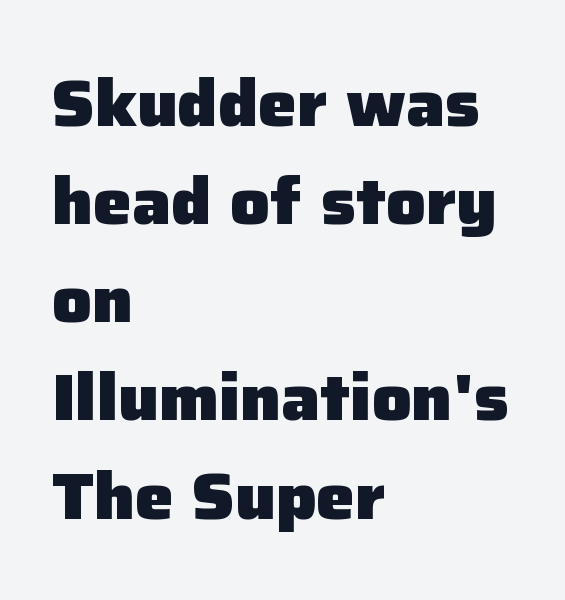
{"serif": "no", "italic": "no", "bold": "yes", "weight": "heavy", "width": "normal", "stroke_contrast": "low", "x_height": "medium", "monospaced": "no", "underline": "no", "align": "left", "line_spacing": "normal", "line_spacing_ratio": 1.51, "letter_spacing": "normal", "letter_spacing_em": 0.0, "glyph_px": 65}
